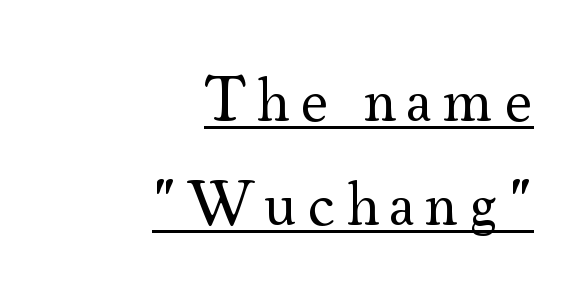
Q: Is the text bold? A: No.
Q: Is the text italic (slanted)? A: No, it is upright.
Q: Is the typeface a serif or a sans-serif typeface? A: Serif.
Q: Is the text underlined? A: Yes.
Q: How is the paragraph aligned? A: Right-aligned.
Q: Is the spacing between lines tight, normal or loose? A: Normal.
Q: Width (condensed, normal, or wide)? A: Normal.
Q: Stroke contrast? A: Medium.
Q: x-height? A: Small.
Q: Monospaced? A: No.
